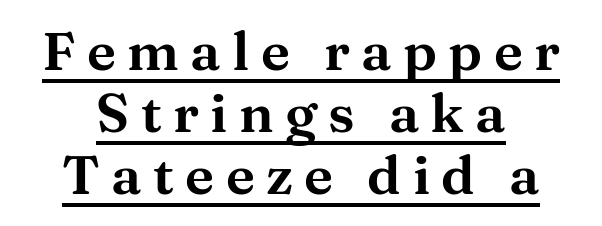
Q: Is the text italic (slanted)? A: No, it is upright.
Q: Is the typeface a serif or a sans-serif typeface? A: Serif.
Q: Is the text underlined? A: Yes.
Q: How is the paragraph aligned? A: Centered.
Q: Is the spacing between letters normal or unusually wide? A: Unusually wide.
Q: Is the spacing between lines tight, normal or loose? A: Tight.
Q: Width (condensed, normal, or wide)? A: Wide.
Q: Stroke contrast? A: Medium.
Q: x-height? A: Medium.
Q: Monospaced? A: No.
